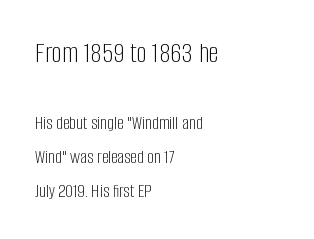
Q: Is the text bold? A: No.
Q: Is the text italic (slanted)? A: No, it is upright.
Q: Is the typeface a serif or a sans-serif typeface? A: Sans-serif.
Q: Is the text underlined? A: No.
Q: How is the paragraph aligned? A: Left-aligned.
Q: Is the spacing between letters normal or unusually wide? A: Normal.
Q: Which block of text is set in a larger size, the first (top) or the second (bottom)? A: The first (top) one.
Q: Width (condensed, normal, or wide)? A: Condensed.
Q: Stroke contrast? A: Low.
Q: x-height? A: Large.
Q: Monospaced? A: No.
